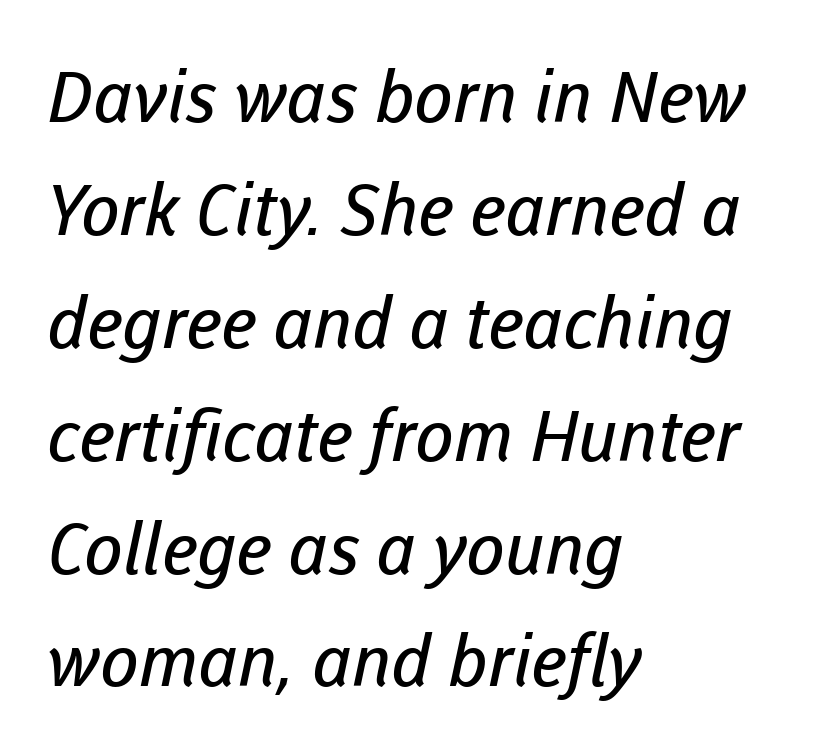
Stems here are at most as thick as an everyday book face. This rendering employs a face without finishing strokes, i.e., a sans-serif. Descender tails drop into unmarked territory. This block has exactly the height ordinary leading produces.
